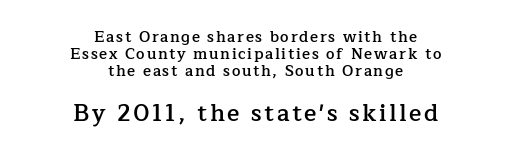
The lower block of text is set noticeably larger than the block above it. Compared with typical paragraphs, the rows here are closer together. Words float on clear page, feet unadorned. The axis of the letterforms is exactly vertical.
